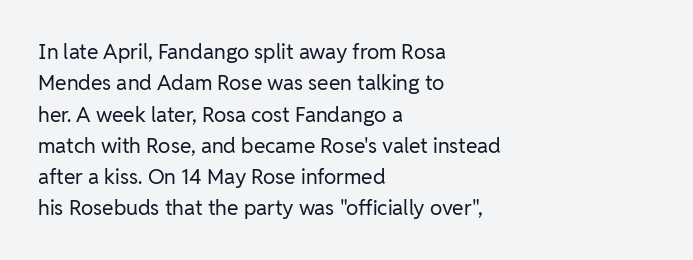
Ordinary non-slanted type is in use. Honestly, the row spacing looks completely unremarkable. These lines keep a tight, regular rhythm from letter to letter. These lines stack with their left ends in a neat column.
